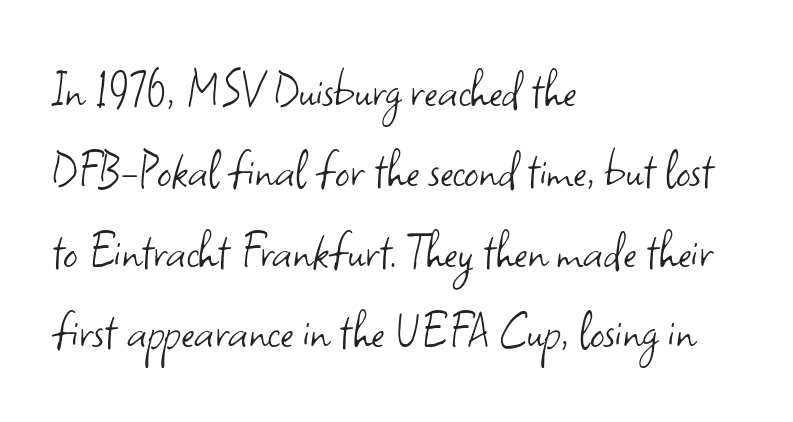
Q: Is the text bold? A: No.
Q: Is the text italic (slanted)? A: Yes.
Q: Is the typeface a serif or a sans-serif typeface? A: Sans-serif.
Q: Is the text underlined? A: No.
Q: How is the paragraph aligned? A: Left-aligned.
Q: Is the spacing between letters normal or unusually wide? A: Normal.
Q: Is the spacing between lines tight, normal or loose? A: Normal.
Q: Width (condensed, normal, or wide)? A: Normal.
Q: Stroke contrast? A: Low.
Q: x-height? A: Small.
Q: Monospaced? A: No.
